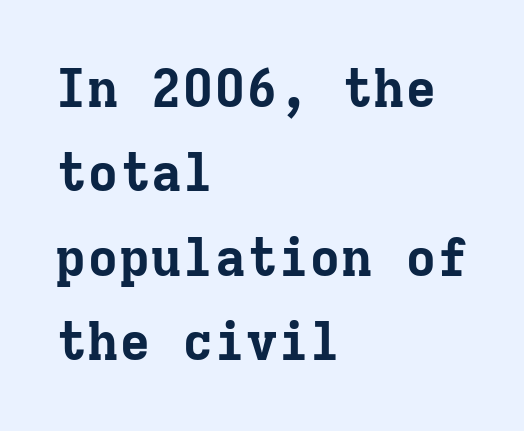
{"serif": "yes", "italic": "no", "bold": "yes", "weight": "bold", "width": "normal", "stroke_contrast": "low", "x_height": "medium", "monospaced": "yes", "underline": "no", "align": "left", "line_spacing": "normal", "line_spacing_ratio": 1.59, "letter_spacing": "normal", "letter_spacing_em": 0.0, "glyph_px": 53}
